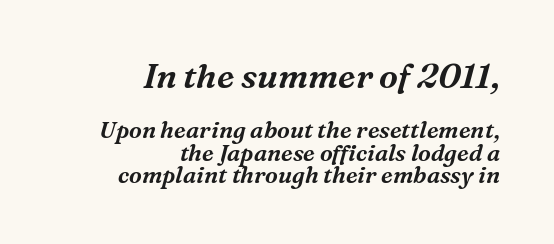
{"serif": "yes", "italic": "yes", "lean": "right", "slant_degrees": 16, "width": "normal", "stroke_contrast": "medium", "x_height": "medium", "monospaced": "no", "underline": "no", "align": "right", "line_spacing": "tight", "line_spacing_ratio": 0.99, "letter_spacing": "normal", "letter_spacing_em": 0.0, "larger_block": "first", "size_ratio": 1.48, "glyph_px": 34}
